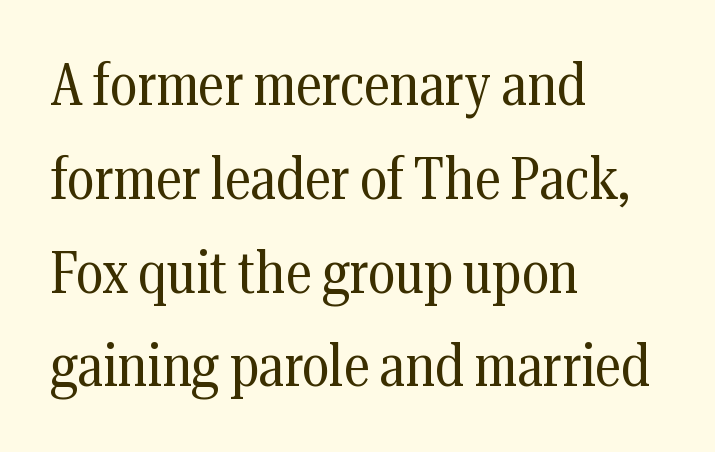
The face used here is proportionally spaced, like ordinary book or web type. Short note: letters normally spaced. Designer's note — italics off, roman on. Classification — serif. In terms of leading, this rendering sits right in the middle. Where is the straight margin? On the left.
